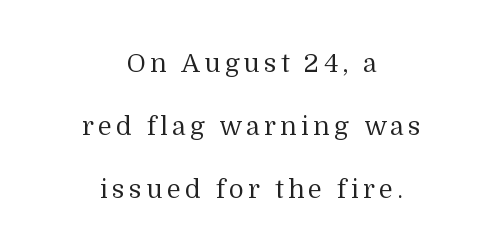
{"italic": "no", "bold": "no", "underline": "no", "align": "center", "line_spacing": "loose", "line_spacing_ratio": 2.43, "glyph_px": 26}
